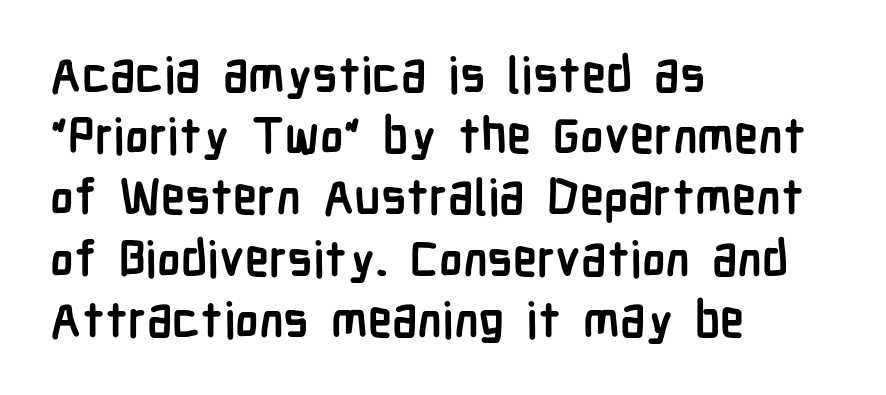
{"serif": "no", "italic": "no", "bold": "yes", "weight": "semibold", "width": "condensed", "stroke_contrast": "low", "x_height": "medium", "monospaced": "no", "underline": "no", "align": "left", "line_spacing": "normal", "line_spacing_ratio": 1.25, "letter_spacing": "normal", "letter_spacing_em": 0.0, "glyph_px": 49}
